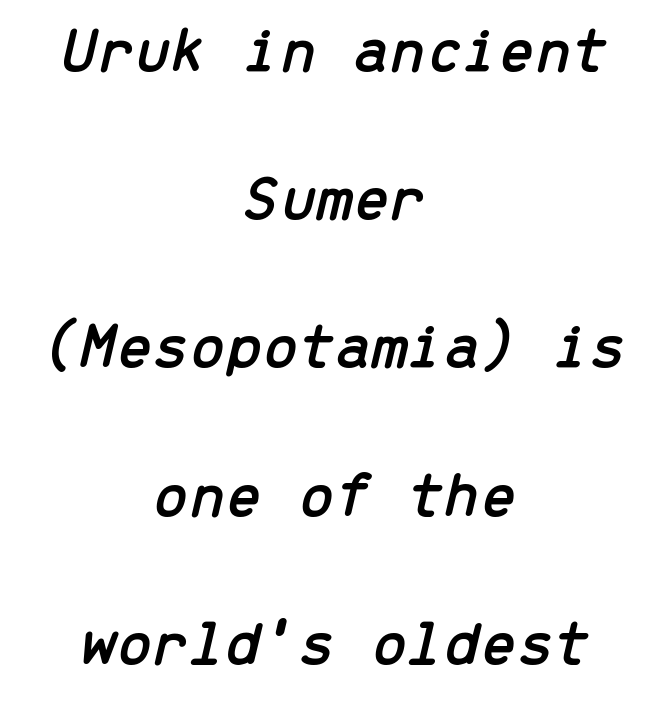
The image shows 65 px text type, italic (leaning right), monospaced; set centered, loose line spacing (2.28x), normal letter spacing, not underlined; low stroke contrast and a medium x-height.
